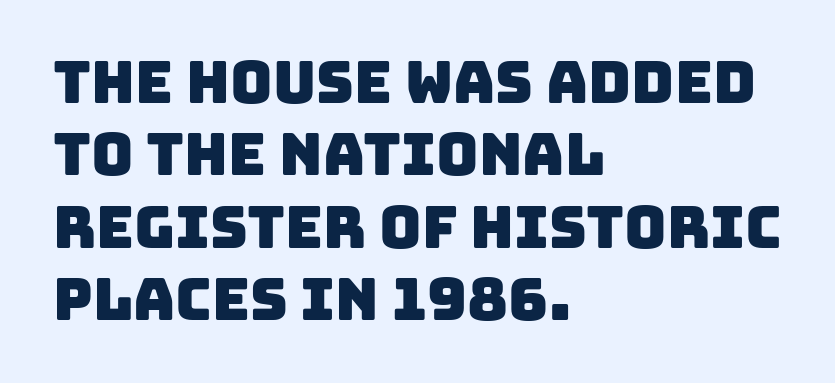
{"serif": "no", "width": "normal", "stroke_contrast": "low", "x_height": "large", "monospaced": "no", "underline": "no", "align": "left", "line_spacing": "normal", "line_spacing_ratio": 1.25, "letter_spacing": "normal", "letter_spacing_em": 0.0, "glyph_px": 58}
